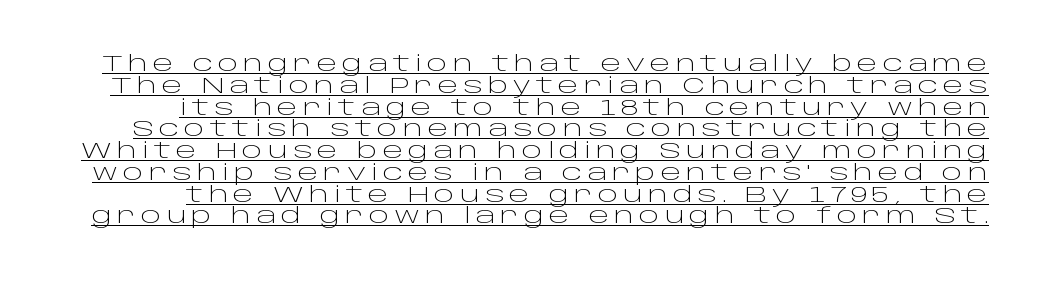
The image shows 22 px text type, upright; set tight line spacing (0.99x), unusually wide letter spacing (+0.22 em), underlined.
